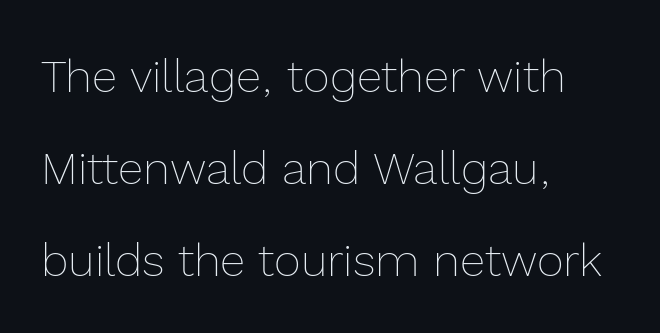
Q: Is the text bold? A: No.
Q: Is the text italic (slanted)? A: No, it is upright.
Q: Is the text underlined? A: No.
Q: How is the paragraph aligned? A: Left-aligned.
Q: Is the spacing between letters normal or unusually wide? A: Normal.
Q: Is the spacing between lines tight, normal or loose? A: Loose.
Q: Width (condensed, normal, or wide)? A: Normal.
Q: x-height? A: Medium.
Q: Monospaced? A: No.
